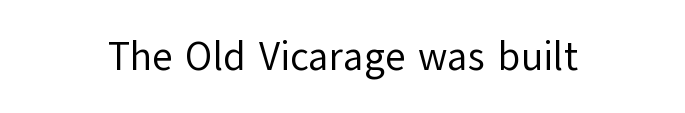
The image shows 40 px regular-weight sans-serif type, upright; set centered, normal letter spacing, not underlined; low stroke contrast and a medium x-height.
